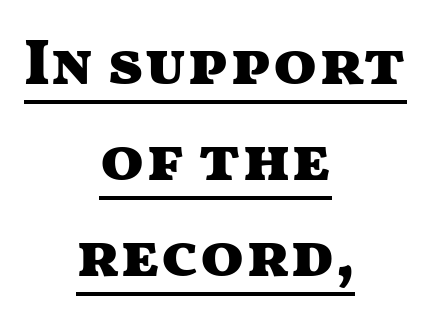
Heavy-handed strokes throughout: this text is bold. Character widths vary here, with narrow letters taking less room than wide ones. The lettering is marked with a stroke running underneath it. Type style note: lacks serifs. The face used here is rendered with its standard letterfit. Vertical spacing — default.
